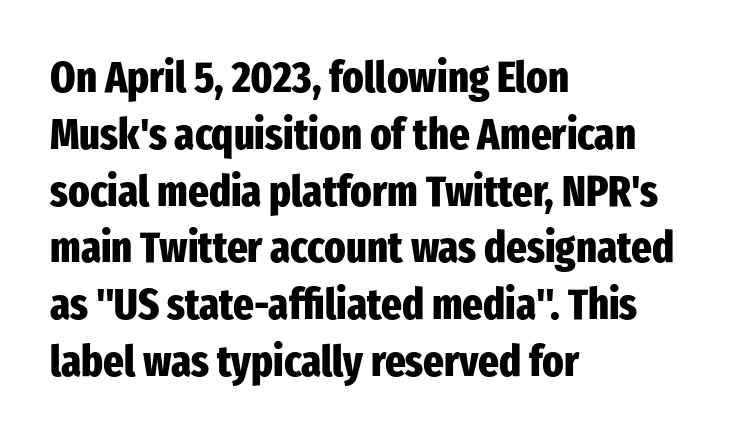
Q: Is the text bold? A: Yes.
Q: Is the text italic (slanted)? A: No, it is upright.
Q: Is the typeface a serif or a sans-serif typeface? A: Sans-serif.
Q: Is the text underlined? A: No.
Q: How is the paragraph aligned? A: Left-aligned.
Q: Is the spacing between letters normal or unusually wide? A: Normal.
Q: Is the spacing between lines tight, normal or loose? A: Normal.
Q: Width (condensed, normal, or wide)? A: Condensed.
Q: Stroke contrast? A: Low.
Q: x-height? A: Medium.
Q: Monospaced? A: No.
